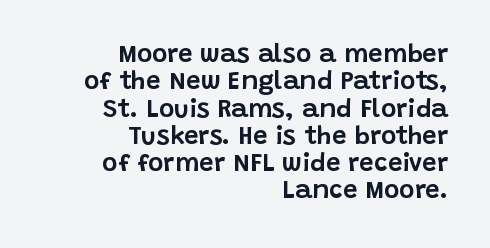
The rendering uses a small line-height, squeezing the rows. Any mark beneath the type? The region is blank. The paragraph has a hard right edge and a soft left edge. These lines keep a tight, regular rhythm from letter to letter.
